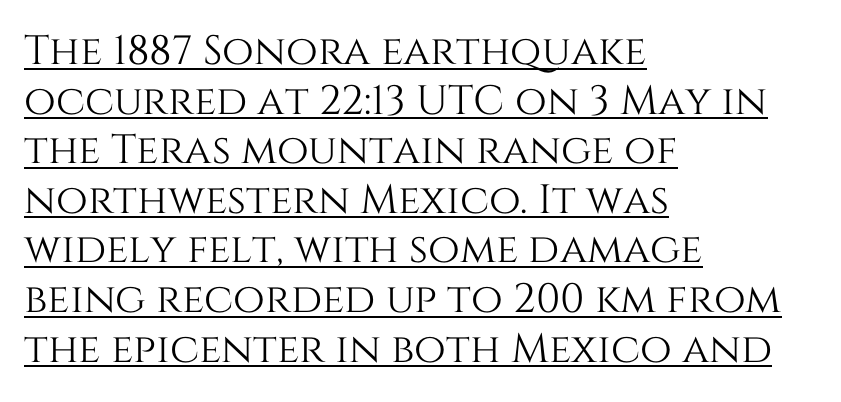
The image shows 41 px text type, upright; set left-aligned, line spacing 1.21x, normal letter spacing, underlined; medium stroke contrast and a large x-height.
